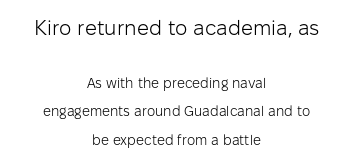
Q: Is the text bold? A: No.
Q: Is the text italic (slanted)? A: No, it is upright.
Q: Is the text underlined? A: No.
Q: How is the paragraph aligned? A: Centered.
Q: Is the spacing between letters normal or unusually wide? A: Normal.
Q: Is the spacing between lines tight, normal or loose? A: Loose.
Q: Which block of text is set in a larger size, the first (top) or the second (bottom)? A: The first (top) one.
